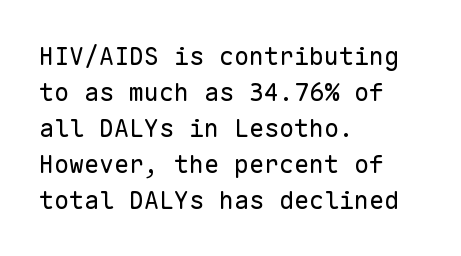
The rendering anchors every line to the left-hand side. Words appear dense and cohesive because spacing is normal. Does the leading feel generous? No, just average. A quiet, ordinary-to-light weight characterises the typeface.
